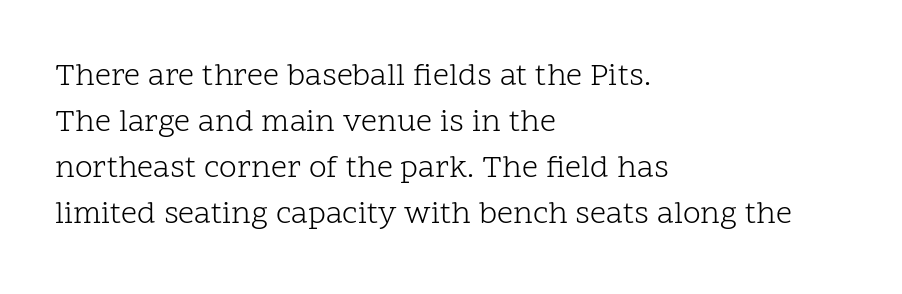
{"serif": "yes", "italic": "no", "bold": "no", "weight": "light", "width": "normal", "stroke_contrast": "low", "x_height": "medium", "monospaced": "no", "underline": "no", "align": "left", "line_spacing": "normal", "line_spacing_ratio": 1.44, "letter_spacing": "normal", "letter_spacing_em": 0.0, "glyph_px": 32}
